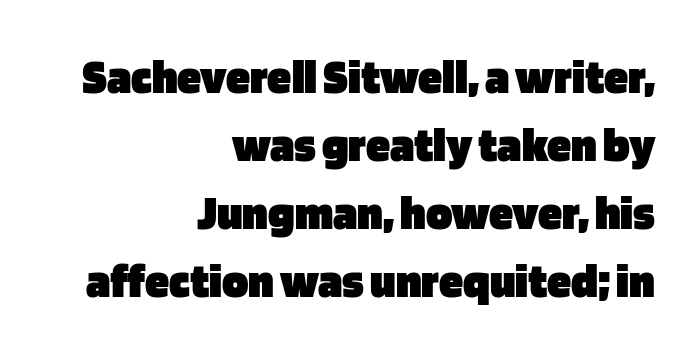
Q: Is the text bold? A: Yes.
Q: Is the text italic (slanted)? A: No, it is upright.
Q: Is the typeface a serif or a sans-serif typeface? A: Sans-serif.
Q: Is the text underlined? A: No.
Q: How is the paragraph aligned? A: Right-aligned.
Q: Is the spacing between letters normal or unusually wide? A: Normal.
Q: Is the spacing between lines tight, normal or loose? A: Normal.
Q: Width (condensed, normal, or wide)? A: Normal.
Q: Stroke contrast? A: Low.
Q: x-height? A: Large.
Q: Monospaced? A: No.
